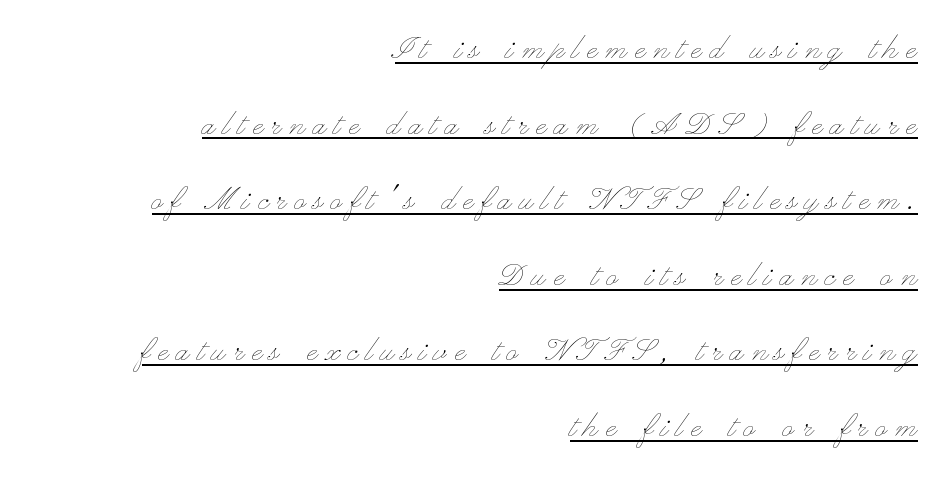
The cut favours lightness, reaching ordinary text weight at its darkest. Caption: lettering with a line underneath. The letterforms stand isolated, each surrounded by extra space. Compared with a flush-left layout, this one pins lines to the opposite, right side.
